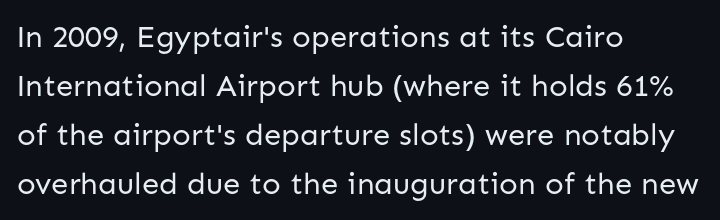
{"serif": "no", "italic": "no", "bold": "no", "weight": "regular", "width": "normal", "stroke_contrast": "low", "x_height": "medium", "monospaced": "no", "underline": "no", "align": "left", "line_spacing": "normal", "line_spacing_ratio": 1.58, "letter_spacing": "normal", "letter_spacing_em": 0.0, "glyph_px": 31}
